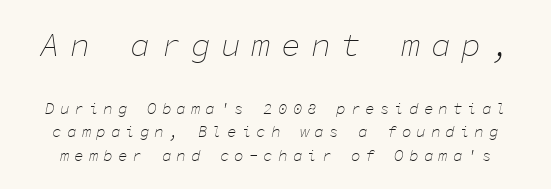
This sample has the even, mechanical cadence of fixed-width lettering. The glyphs are unaccompanied by any horizontal stroke below them. The letters are spread apart with noticeably loose tracking. The more generous point size was reserved for the upper chunk. This sample uses an oblique cut, with every glyph tilted off the vertical. The rendering uses a moderate line-height, typical for paragraphs.
